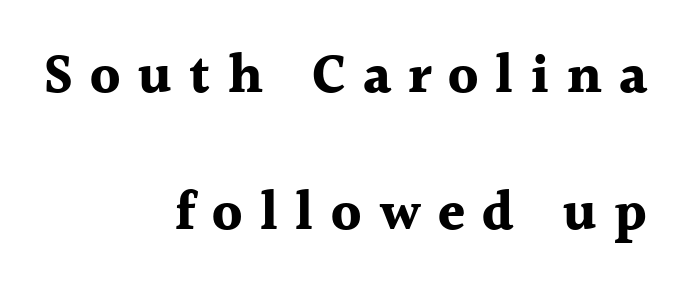
The image shows 55 px bold serif type, upright; set right-aligned, loose line spacing (2.5x), unusually wide letter spacing (+0.31 em), not underlined; a medium x-height.
